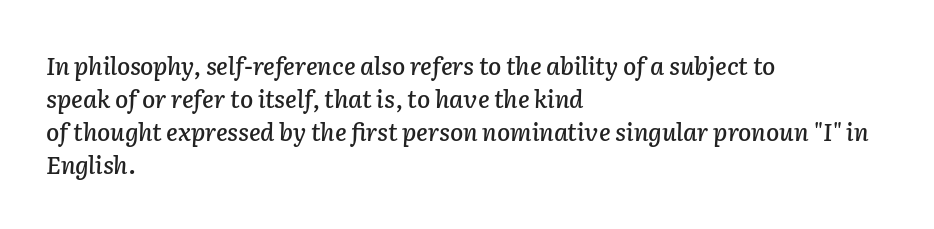
Q: Is the text italic (slanted)? A: Yes, it leans right by about 2 degrees.
Q: Is the text underlined? A: No.
Q: How is the paragraph aligned? A: Left-aligned.
Q: Is the spacing between letters normal or unusually wide? A: Normal.
Q: Is the spacing between lines tight, normal or loose? A: Normal.
